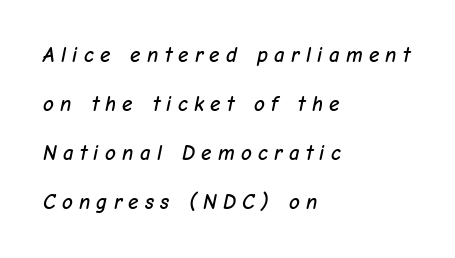
The image shows 21 px text type, italic (leaning right); set left-aligned, loose line spacing (2.33x), unusually wide letter spacing (+0.3 em), not underlined.
